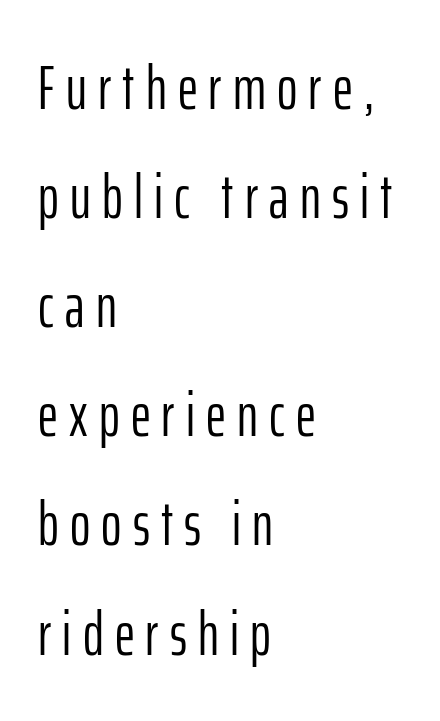
Nothing sits at the stroke ends, so this counts as sans-serif. Words float on clear page, feet unadorned. The strokes carry an ordinary text weight at most. These lines are rendered in a variable-pitch font. You can tell it's not italic because the verticals are truly vertical.
